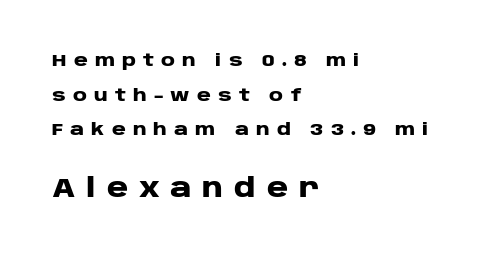
The image shows 26 px bold type, upright; set left-aligned, loose line spacing (2.03x), unusually wide letter spacing (+0.42 em), not underlined; the second (bottom) block is 1.53x larger.
